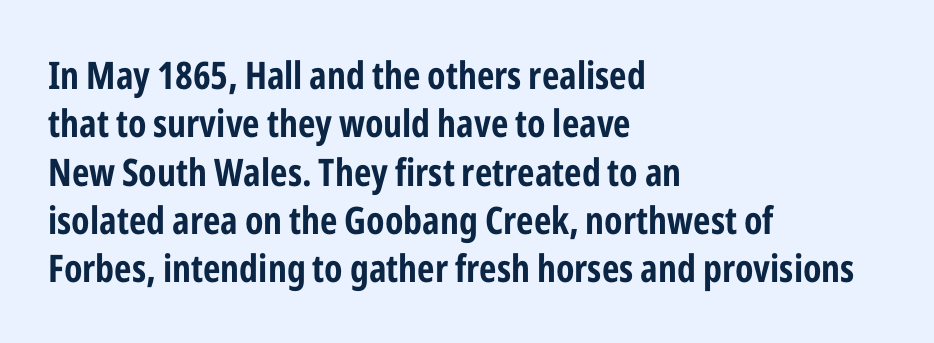
{"serif": "no", "italic": "no", "bold": "yes", "weight": "bold", "width": "condensed", "stroke_contrast": "low", "x_height": "medium", "monospaced": "no", "underline": "no", "align": "left", "line_spacing": "normal", "line_spacing_ratio": 1.27, "letter_spacing": "normal", "letter_spacing_em": 0.0, "glyph_px": 38}
